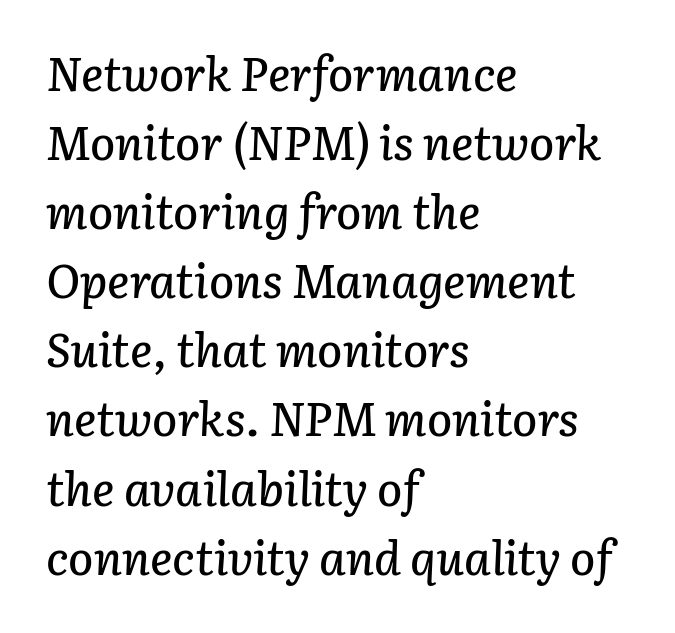
The image shows 47 px text type, italic (leaning right); set left-aligned, normal line spacing (1.47x), normal letter spacing, not underlined; low stroke contrast and a medium x-height.
